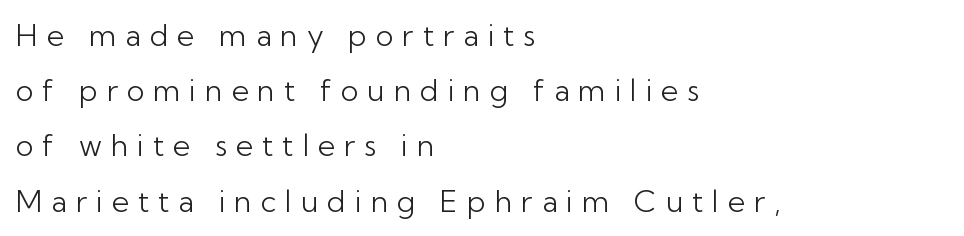
The image shows 30 px light sans-serif type, upright; set left-aligned, line spacing 1.84x, unusually wide letter spacing (+0.29 em), not underlined; low stroke contrast and a medium x-height.
